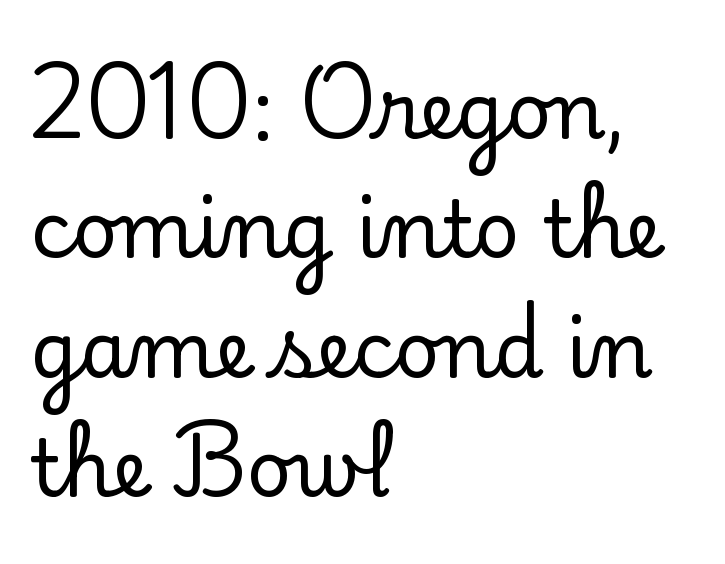
Q: Is the text italic (slanted)? A: No, it is upright.
Q: Is the typeface a serif or a sans-serif typeface? A: Serif.
Q: Is the text underlined? A: No.
Q: How is the paragraph aligned? A: Left-aligned.
Q: Is the spacing between letters normal or unusually wide? A: Normal.
Q: Is the spacing between lines tight, normal or loose? A: Normal.
Q: Width (condensed, normal, or wide)? A: Normal.
Q: Stroke contrast? A: Low.
Q: x-height? A: Small.
Q: Monospaced? A: No.
